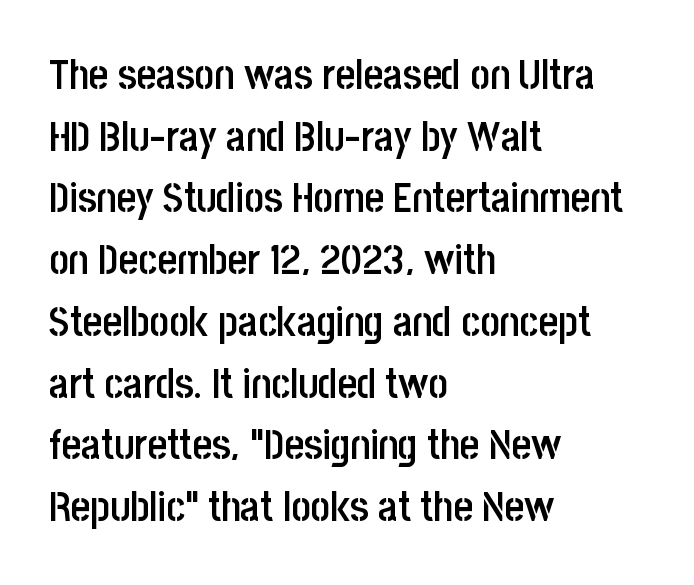
{"serif": "no", "italic": "no", "bold": "semi", "weight": "semibold", "width": "condensed", "stroke_contrast": "low", "x_height": "large", "monospaced": "no", "underline": "no", "align": "left", "line_spacing": "normal", "line_spacing_ratio": 1.47, "letter_spacing": "normal", "letter_spacing_em": 0.0, "glyph_px": 42}
